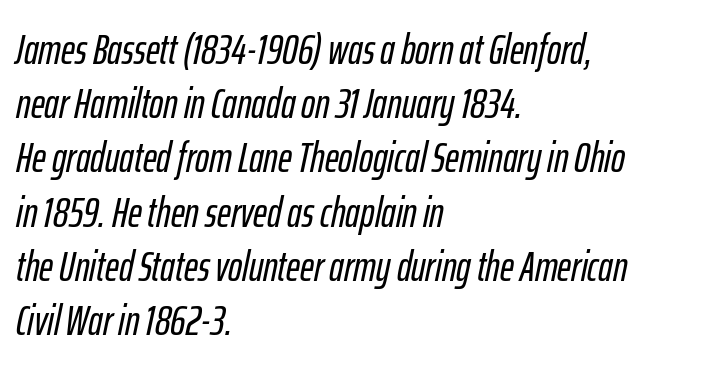
Q: Is the text italic (slanted)? A: Yes, it leans right by about 12 degrees.
Q: Is the text underlined? A: No.
Q: How is the paragraph aligned? A: Left-aligned.
Q: Is the spacing between letters normal or unusually wide? A: Normal.
Q: Is the spacing between lines tight, normal or loose? A: Normal.
Q: Width (condensed, normal, or wide)? A: Condensed.
Q: Stroke contrast? A: Low.
Q: x-height? A: Medium.
Q: Monospaced? A: No.
